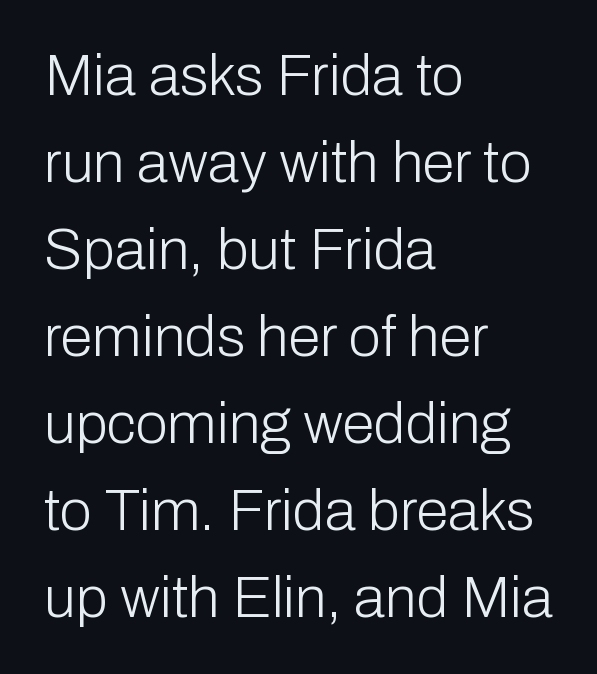
Q: Is the text bold? A: No.
Q: Is the text italic (slanted)? A: No, it is upright.
Q: Is the typeface a serif or a sans-serif typeface? A: Sans-serif.
Q: Is the text underlined? A: No.
Q: How is the paragraph aligned? A: Left-aligned.
Q: Is the spacing between letters normal or unusually wide? A: Normal.
Q: Is the spacing between lines tight, normal or loose? A: Normal.
Q: Width (condensed, normal, or wide)? A: Normal.
Q: Stroke contrast? A: Low.
Q: x-height? A: Medium.
Q: Monospaced? A: No.
